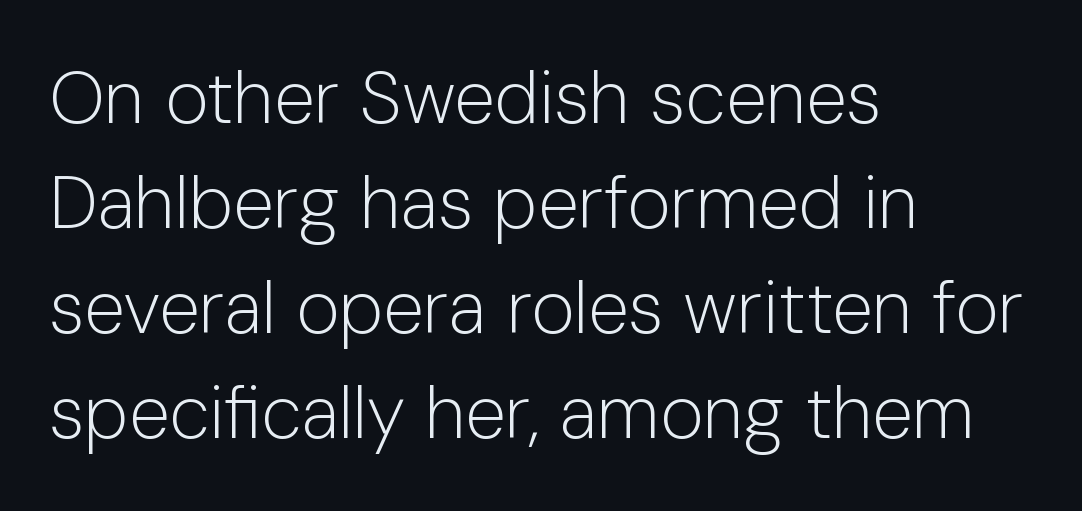
The space between consecutive lines is moderate. Does extra space separate the letters? No, they use regular spacing. You could not count columns in this text — the font is proportionally spaced. When letters stand straight like this, we call the style roman or upright. Is the block centered? No — it sits flush against the left margin.
